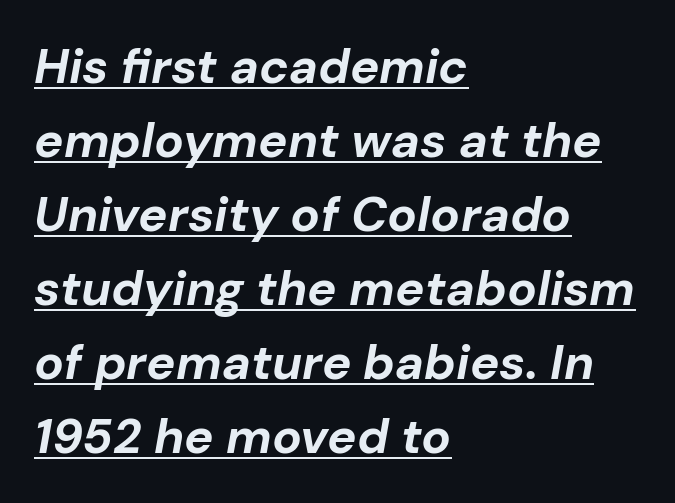
Caption: bold face, heavy strokes. Spacing verdict: proportional, widths tailored to each character. The paragraph shown leans on its left margin. Underlining? Definitely there. Style check: oblique.
